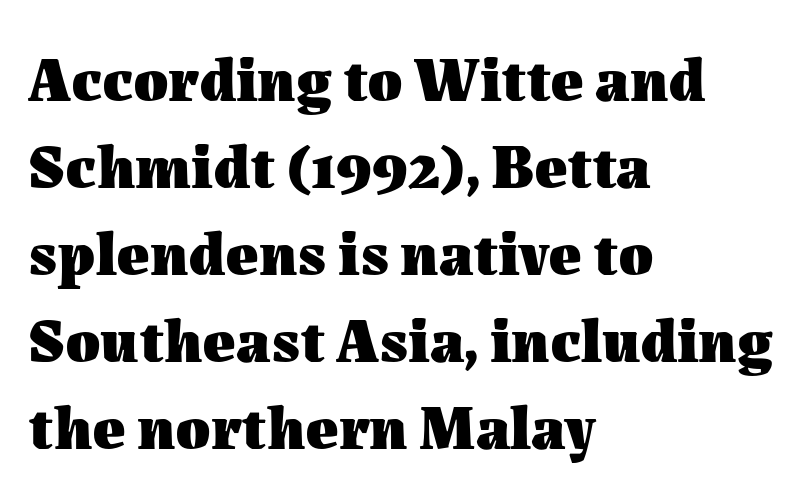
Q: Is the text bold? A: Yes.
Q: Is the text italic (slanted)? A: No, it is upright.
Q: Is the text underlined? A: No.
Q: How is the paragraph aligned? A: Left-aligned.
Q: Is the spacing between letters normal or unusually wide? A: Normal.
Q: Is the spacing between lines tight, normal or loose? A: Normal.
Q: Width (condensed, normal, or wide)? A: Normal.
Q: Stroke contrast? A: Medium.
Q: x-height? A: Medium.
Q: Monospaced? A: No.
